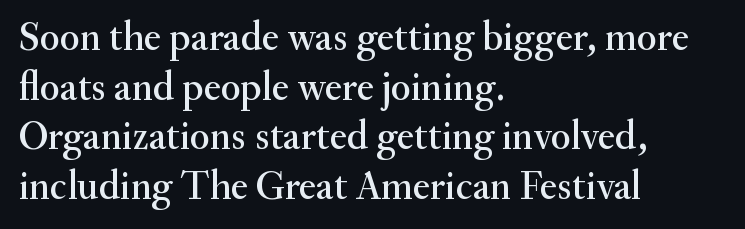
Glyph-to-glyph distance matches everyday printed text. Line starts are locked; line ends wander. If you drew a line through each stem, it would be perfectly vertical. This sample has the flowing, uneven cadence of proportional lettering.
